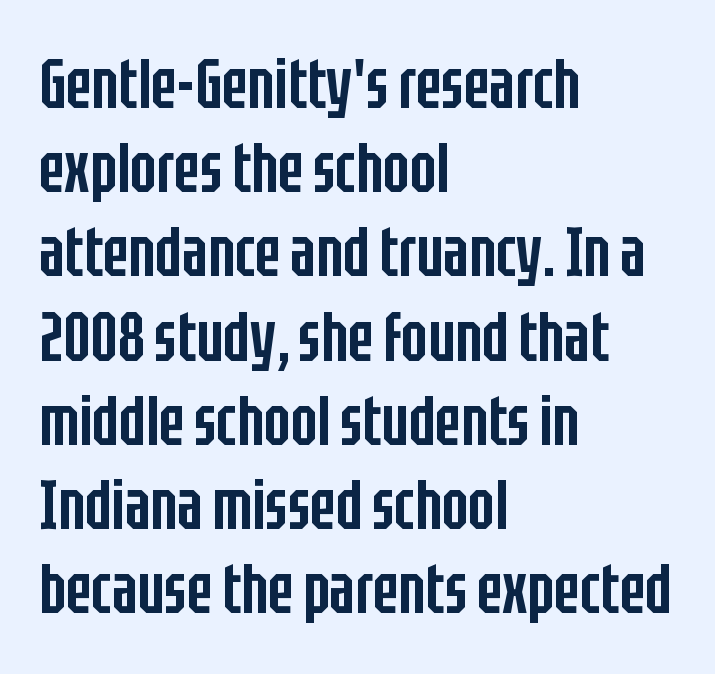
{"serif": "no", "italic": "no", "bold": "semi", "weight": "semibold", "width": "condensed", "stroke_contrast": "low", "x_height": "large", "monospaced": "no", "underline": "no", "align": "left", "line_spacing_ratio": 1.22, "letter_spacing": "normal", "letter_spacing_em": 0.0, "glyph_px": 69}
